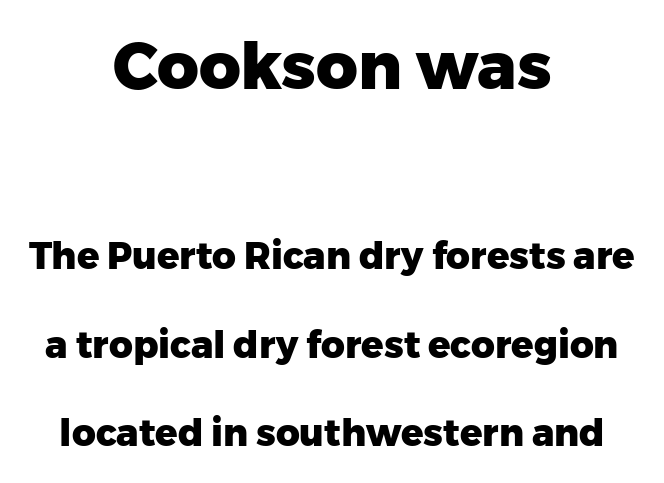
Q: Is the text bold? A: Yes.
Q: Is the text italic (slanted)? A: No, it is upright.
Q: Is the typeface a serif or a sans-serif typeface? A: Sans-serif.
Q: Is the text underlined? A: No.
Q: How is the paragraph aligned? A: Centered.
Q: Is the spacing between letters normal or unusually wide? A: Normal.
Q: Is the spacing between lines tight, normal or loose? A: Loose.
Q: Which block of text is set in a larger size, the first (top) or the second (bottom)? A: The first (top) one.
Q: Width (condensed, normal, or wide)? A: Normal.
Q: Stroke contrast? A: Low.
Q: x-height? A: Medium.
Q: Monospaced? A: No.
